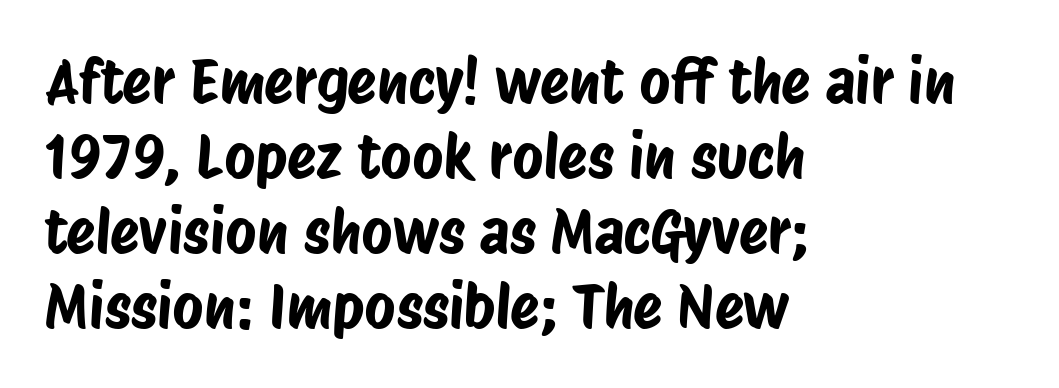
Q: Is the typeface a serif or a sans-serif typeface? A: Sans-serif.
Q: Is the text underlined? A: No.
Q: How is the paragraph aligned? A: Left-aligned.
Q: Is the spacing between letters normal or unusually wide? A: Normal.
Q: Is the spacing between lines tight, normal or loose? A: Normal.
Q: Width (condensed, normal, or wide)? A: Condensed.
Q: Stroke contrast? A: Low.
Q: x-height? A: Large.
Q: Monospaced? A: No.
